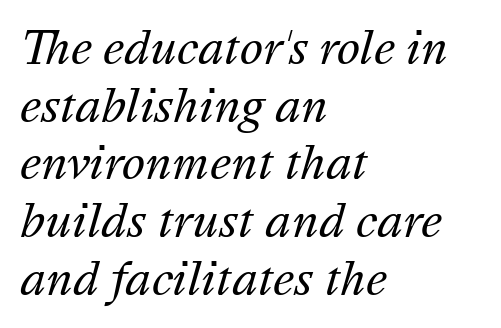
Honestly, the letter spacing is just normal — you wouldn't notice it. Every row of glyphs begins at an identical x-position on the left. Bold? No — there's no thickening of the strokes. Plain, unruled lines of type.
